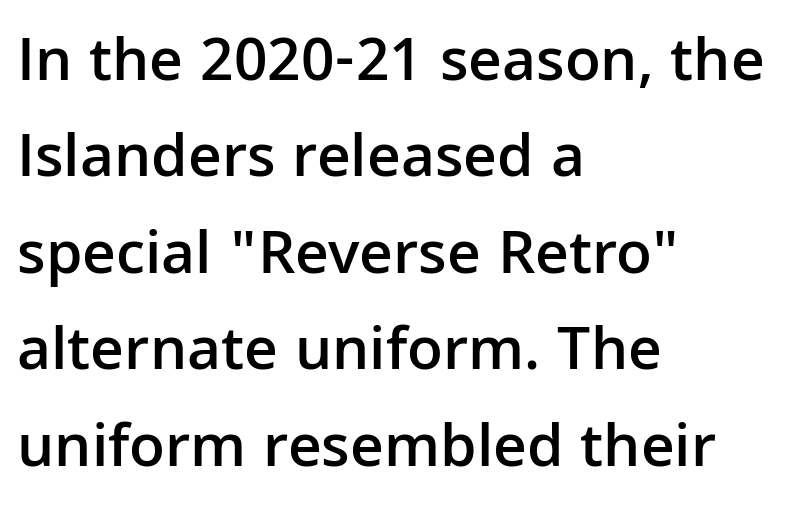
Serifs: no, the terminals of the letterforms are clean. Do the characters align in a grid? No, the font is proportional. If you drew a ruler down the left edge, every line would touch it. The line-height multiplier appears to be the usual default.
